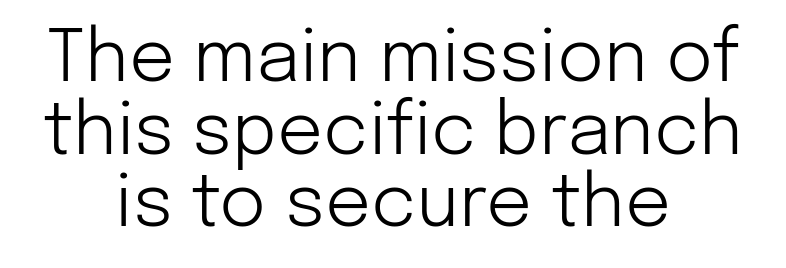
Q: Is the text bold? A: No.
Q: Is the text italic (slanted)? A: No, it is upright.
Q: Is the typeface a serif or a sans-serif typeface? A: Sans-serif.
Q: Is the text underlined? A: No.
Q: How is the paragraph aligned? A: Centered.
Q: Is the spacing between letters normal or unusually wide? A: Normal.
Q: Is the spacing between lines tight, normal or loose? A: Tight.
Q: Width (condensed, normal, or wide)? A: Normal.
Q: Stroke contrast? A: Low.
Q: x-height? A: Medium.
Q: Monospaced? A: No.
